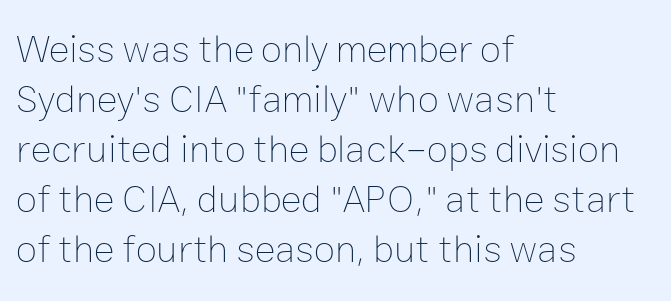
{"italic": "no", "bold": "no", "weight": "thin", "width": "normal", "stroke_contrast": "low", "x_height": "medium", "monospaced": "no", "underline": "no", "align": "left", "line_spacing": "normal", "line_spacing_ratio": 1.28, "letter_spacing": "normal", "letter_spacing_em": 0.0, "glyph_px": 39}
